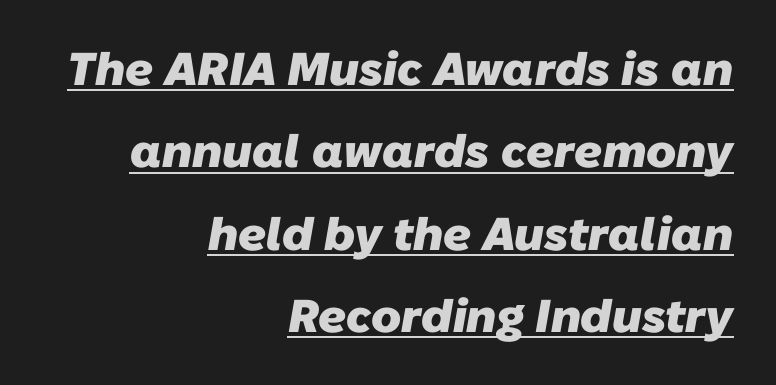
{"serif": "no", "bold": "yes", "weight": "heavy", "width": "normal", "stroke_contrast": "low", "x_height": "medium", "monospaced": "no", "underline": "yes", "align": "right", "line_spacing_ratio": 1.79, "letter_spacing": "normal", "letter_spacing_em": 0.0, "glyph_px": 46}
